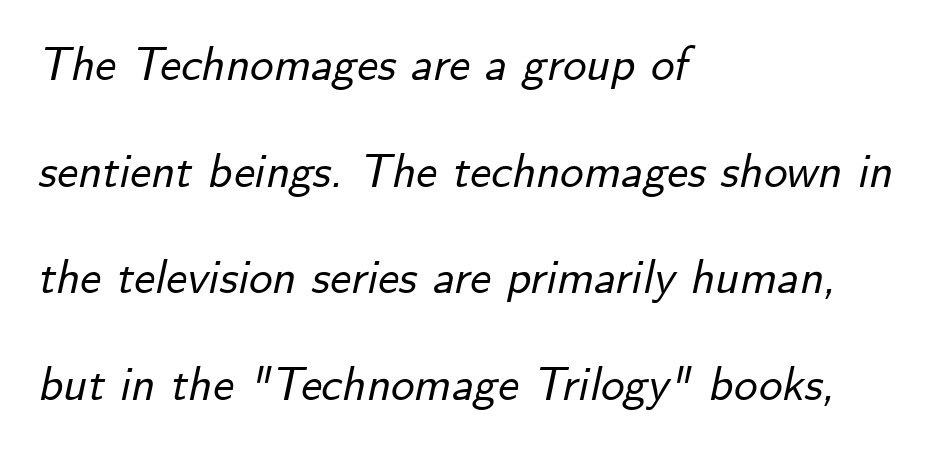
Q: Is the text italic (slanted)? A: Yes, it leans right by about 12 degrees.
Q: Is the text underlined? A: No.
Q: How is the paragraph aligned? A: Left-aligned.
Q: Is the spacing between letters normal or unusually wide? A: Normal.
Q: Is the spacing between lines tight, normal or loose? A: Loose.
Q: Width (condensed, normal, or wide)? A: Normal.
Q: Stroke contrast? A: Low.
Q: x-height? A: Small.
Q: Monospaced? A: No.
